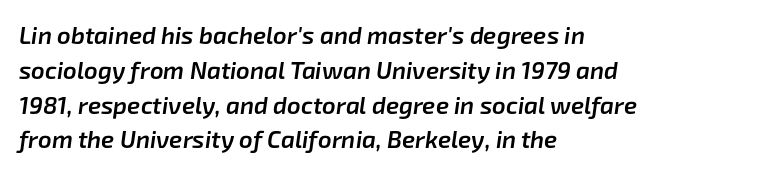
Q: Is the text bold? A: Semi-bold.
Q: Is the text italic (slanted)? A: Yes, it leans right by about 8 degrees.
Q: Is the text underlined? A: No.
Q: How is the paragraph aligned? A: Left-aligned.
Q: Is the spacing between letters normal or unusually wide? A: Normal.
Q: Is the spacing between lines tight, normal or loose? A: Normal.
